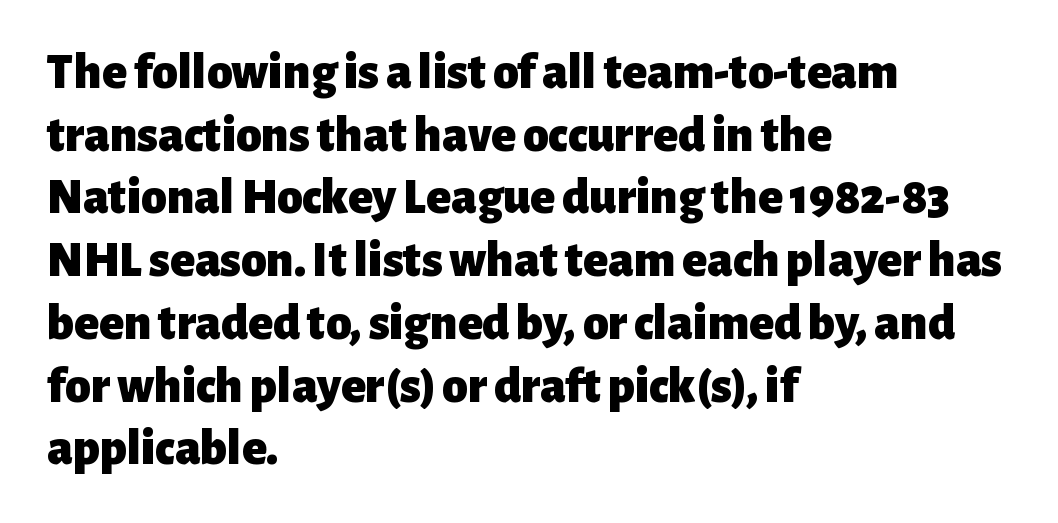
Q: Is the text bold? A: Yes.
Q: Is the text italic (slanted)? A: No, it is upright.
Q: Is the typeface a serif or a sans-serif typeface? A: Sans-serif.
Q: Is the text underlined? A: No.
Q: How is the paragraph aligned? A: Left-aligned.
Q: Is the spacing between letters normal or unusually wide? A: Normal.
Q: Width (condensed, normal, or wide)? A: Normal.
Q: Stroke contrast? A: Low.
Q: x-height? A: Medium.
Q: Monospaced? A: No.
